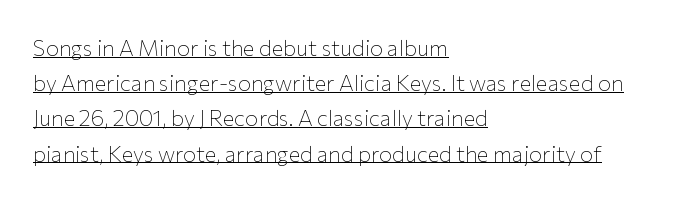
Q: Is the text bold? A: No.
Q: Is the text italic (slanted)? A: No, it is upright.
Q: Is the text underlined? A: Yes.
Q: How is the paragraph aligned? A: Left-aligned.
Q: Is the spacing between letters normal or unusually wide? A: Normal.
Q: Is the spacing between lines tight, normal or loose? A: Normal.
